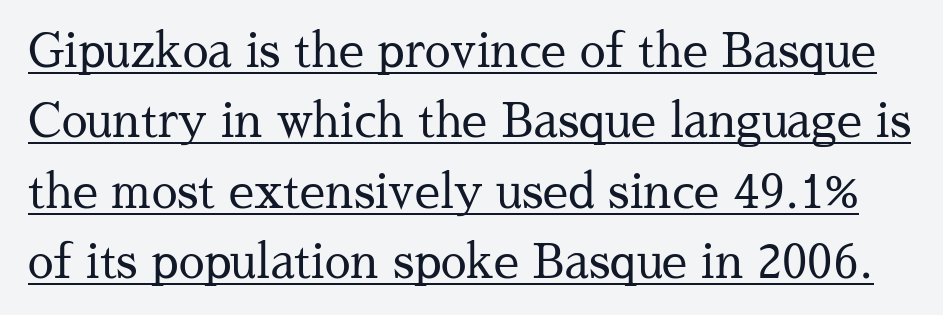
The image shows 46 px regular-weight serif type, upright; set normal line spacing (1.53x), normal letter spacing, underlined; medium stroke contrast and a medium x-height.
